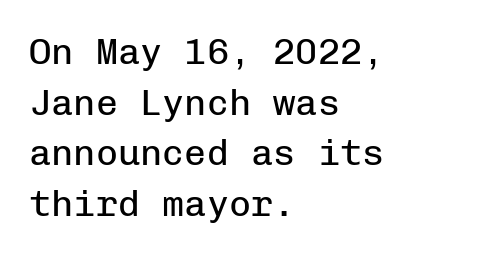
Q: Is the text bold? A: No.
Q: Is the text italic (slanted)? A: No, it is upright.
Q: Is the typeface a serif or a sans-serif typeface? A: Sans-serif.
Q: Is the text underlined? A: No.
Q: How is the paragraph aligned? A: Left-aligned.
Q: Is the spacing between letters normal or unusually wide? A: Normal.
Q: Is the spacing between lines tight, normal or loose? A: Normal.
Q: Width (condensed, normal, or wide)? A: Normal.
Q: Stroke contrast? A: Low.
Q: x-height? A: Medium.
Q: Monospaced? A: Yes.
